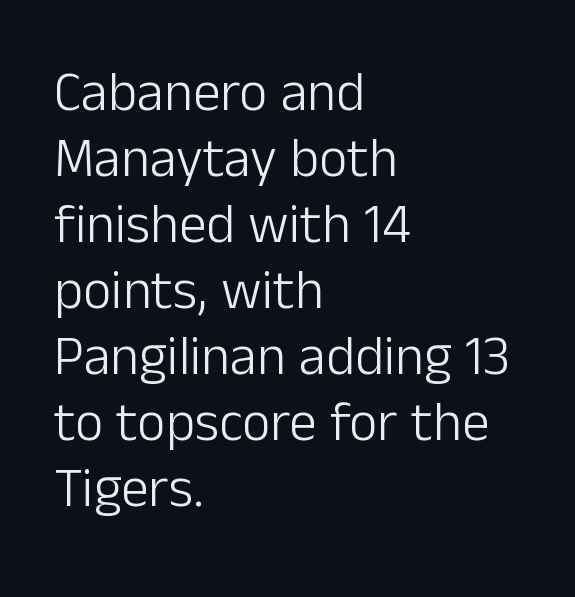
The image shows 55 px light sans-serif type, upright; set left-aligned, line spacing 1.2x, normal letter spacing, not underlined; low stroke contrast and a medium x-height.
